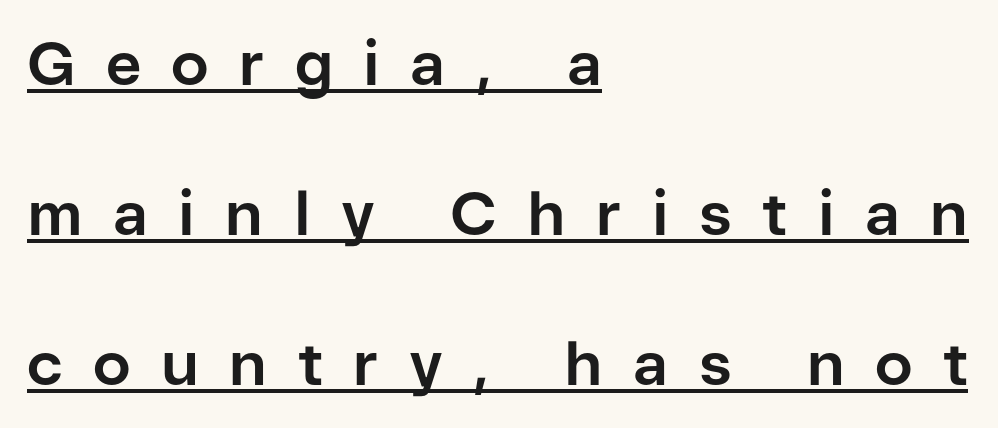
The image shows 61 px bold sans-serif type, upright; set left-aligned, loose line spacing (2.46x), unusually wide letter spacing (+0.5 em), underlined; low stroke contrast and a medium x-height.
